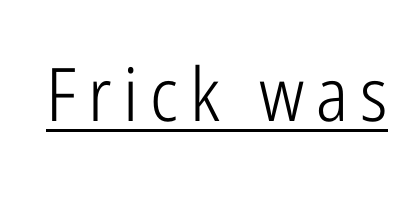
Every stem runs plumb, perpendicular to the baseline. Note the varied advance widths — an 'i' is clearly narrower than an 'm'. Glance below the letters and you will spot a drawn line. Is this a sans? Yes — the strokes have no serifs. Stroke mass is kept to a normal reading level or below.
